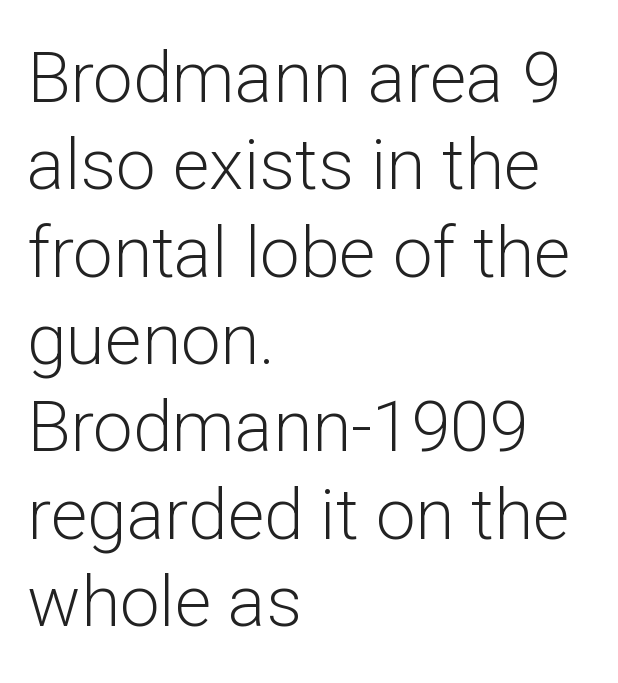
Q: Is the text bold? A: No.
Q: Is the text italic (slanted)? A: No, it is upright.
Q: Is the typeface a serif or a sans-serif typeface? A: Sans-serif.
Q: Is the text underlined? A: No.
Q: How is the paragraph aligned? A: Left-aligned.
Q: Is the spacing between letters normal or unusually wide? A: Normal.
Q: Width (condensed, normal, or wide)? A: Normal.
Q: Stroke contrast? A: Low.
Q: x-height? A: Medium.
Q: Monospaced? A: No.
